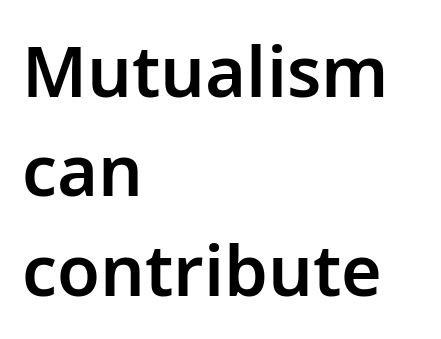
Q: Is the text italic (slanted)? A: No, it is upright.
Q: Is the typeface a serif or a sans-serif typeface? A: Sans-serif.
Q: Is the text underlined? A: No.
Q: How is the paragraph aligned? A: Left-aligned.
Q: Is the spacing between letters normal or unusually wide? A: Normal.
Q: Is the spacing between lines tight, normal or loose? A: Normal.
Q: Width (condensed, normal, or wide)? A: Normal.
Q: Stroke contrast? A: Low.
Q: x-height? A: Medium.
Q: Monospaced? A: No.
